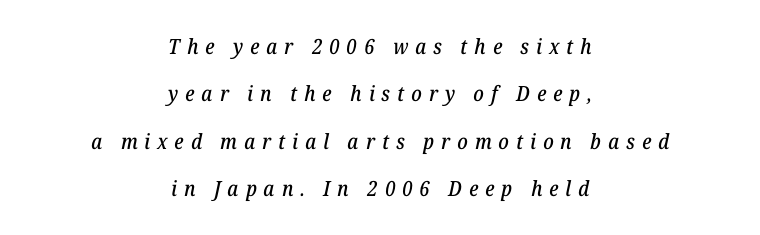
The lettering tilts uniformly, giving the passage an italic look. Alignment: centered. Whoever set this chose breathing room over compactness in the vertical rhythm. Words appear elongated and porous because spacing is wide. The space directly below the letters is spotless.
